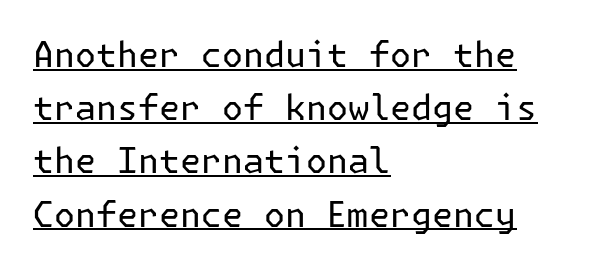
Q: Is the text bold? A: No.
Q: Is the text italic (slanted)? A: No, it is upright.
Q: Is the typeface a serif or a sans-serif typeface? A: Sans-serif.
Q: Is the text underlined? A: Yes.
Q: How is the paragraph aligned? A: Left-aligned.
Q: Is the spacing between letters normal or unusually wide? A: Normal.
Q: Is the spacing between lines tight, normal or loose? A: Normal.
Q: Width (condensed, normal, or wide)? A: Normal.
Q: Stroke contrast? A: Low.
Q: x-height? A: Medium.
